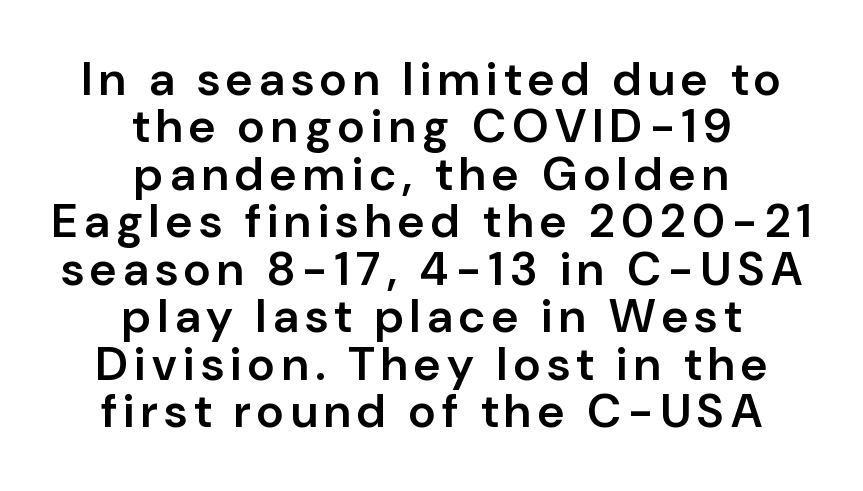
These words are printed semibold, heavier than regular yet not bold. This rendering uses center alignment, leaving both contours irregular but symmetric. The lettering holds an erect, upright posture throughout. Compared with typical paragraphs, the rows here are closer together. Type without underlining.
